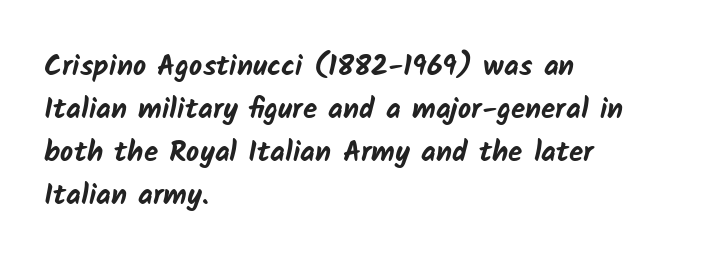
The rendering anchors every line to the left-hand side. You could not count columns in this text — the font is proportionally spaced. Notice how descenders clear the ascenders below comfortably — that's standard leading. I'd call this a sans setting — the letters go barefoot.
